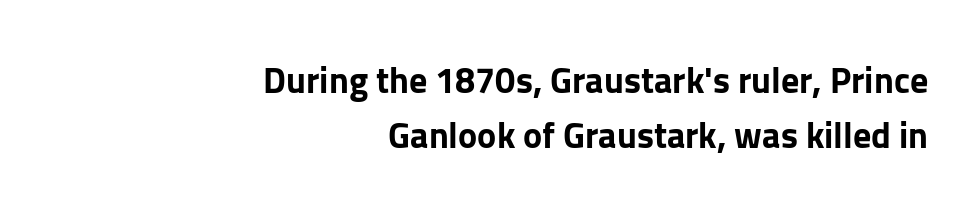
In terms of leading, this rendering sits right in the middle. Its strokes are broad and dark, the hallmark of bold type. Honestly, there is no underline to notice here at all. Quick note: not italic, upright. The typesetter chose a ragged-left arrangement here. The passage shown is typed in a proportional face where columns would drift.
